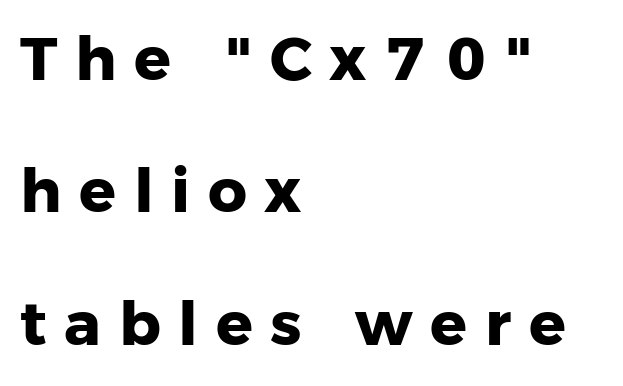
The image shows 61 px heavy sans-serif type, upright; set left-aligned, loose line spacing (2.17x), unusually wide letter spacing (+0.29 em), not underlined; low stroke contrast and a medium x-height.
